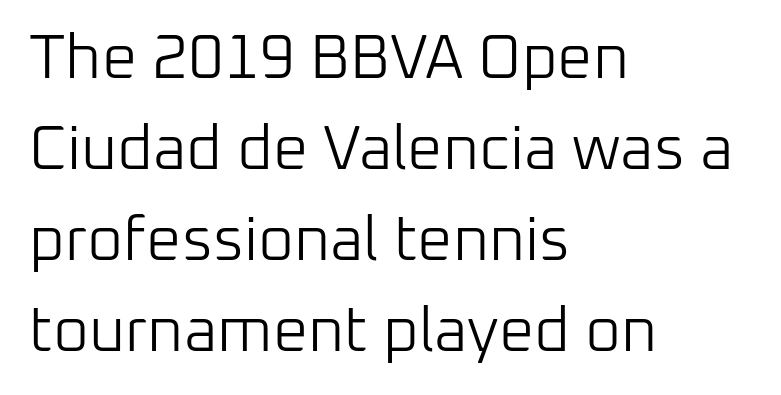
Nope, no serifs anywhere on these letters. Here the designer chose a conventional face with non-uniform glyph widths. Any mark beneath the type? The region is blank. Typeset ragged right — the left edge is the straight one.
